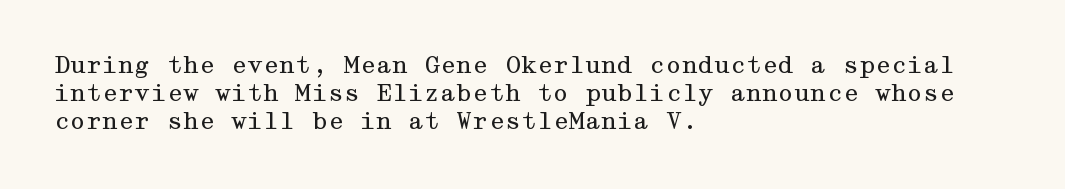
Every stem runs plumb, perpendicular to the baseline. Layout note: lines flush left. Decoration check: the copy has no underline. Short note: letters normally spaced.
